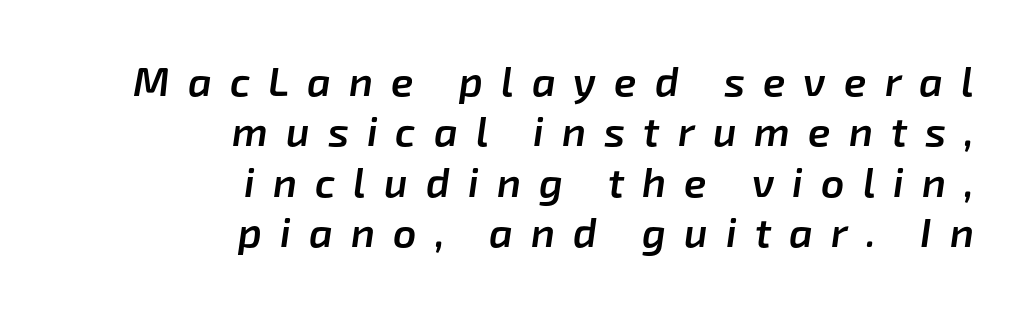
The image shows 41 px semibold type, italic (leaning right); set right-aligned, line spacing 1.23x, unusually wide letter spacing (+0.44 em), not underlined; low stroke contrast and a medium x-height.
